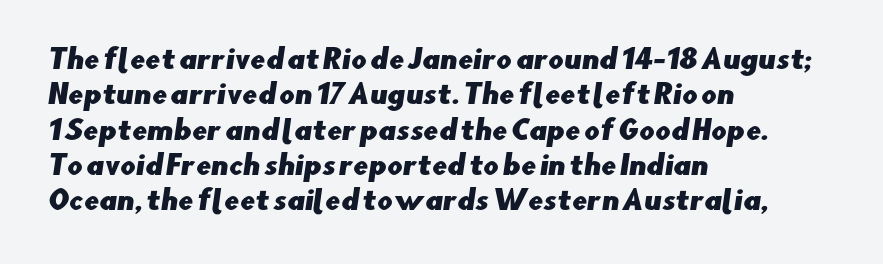
{"underline": "no", "align": "left", "line_spacing": "normal", "line_spacing_ratio": 1.31, "letter_spacing": "normal", "letter_spacing_em": 0.0, "glyph_px": 27}
